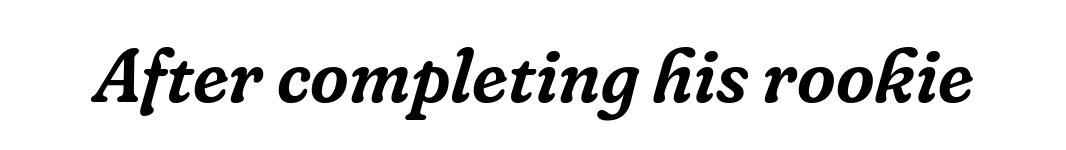
The image shows 75 px serif type, italic (leaning right); set normal letter spacing, not underlined; low stroke contrast and a medium x-height.
